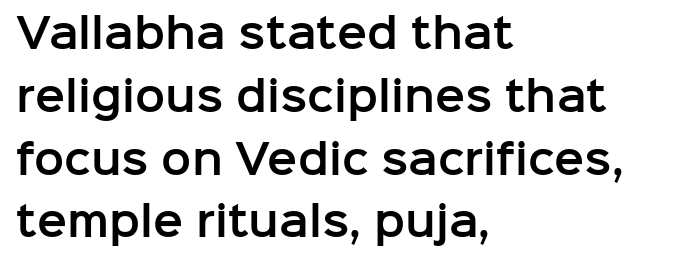
The image shows 40 px sans-serif type, upright; set left-aligned, normal line spacing (1.57x), normal letter spacing, not underlined; low stroke contrast and a medium x-height.
